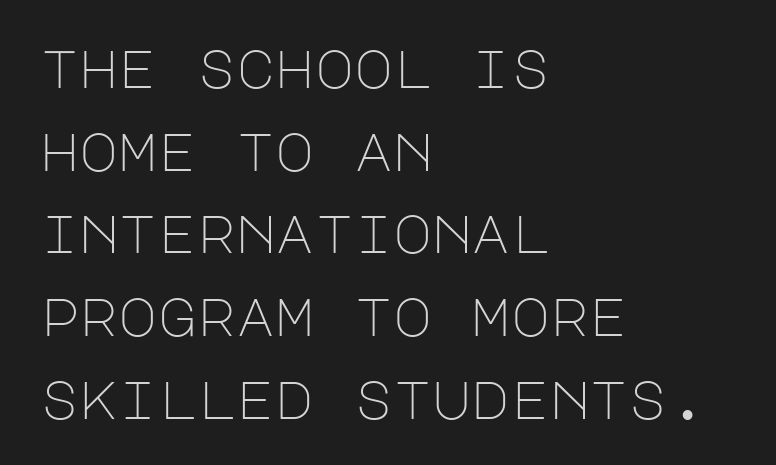
Q: Is the text bold? A: No.
Q: Is the text italic (slanted)? A: No, it is upright.
Q: Is the typeface a serif or a sans-serif typeface? A: Sans-serif.
Q: Is the text underlined? A: No.
Q: How is the paragraph aligned? A: Left-aligned.
Q: Is the spacing between letters normal or unusually wide? A: Normal.
Q: Is the spacing between lines tight, normal or loose? A: Normal.
Q: Width (condensed, normal, or wide)? A: Normal.
Q: Stroke contrast? A: Low.
Q: x-height? A: Large.
